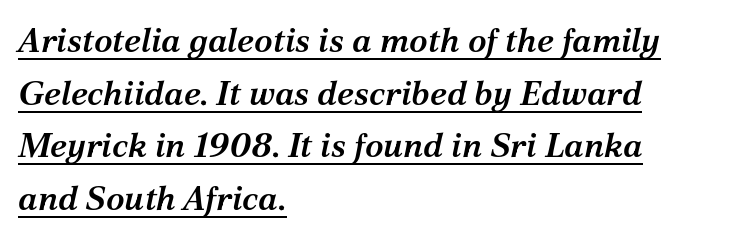
The image shows 34 px semibold serif type, italic (leaning right); set left-aligned, normal line spacing (1.55x), normal letter spacing, underlined; medium stroke contrast and a medium x-height.
